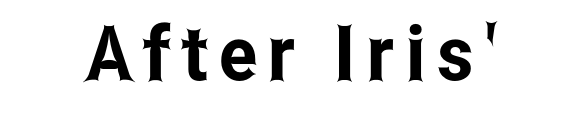
Q: Is the text italic (slanted)? A: No, it is upright.
Q: Is the typeface a serif or a sans-serif typeface? A: Sans-serif.
Q: Is the text underlined? A: No.
Q: Width (condensed, normal, or wide)? A: Condensed.
Q: Stroke contrast? A: Low.
Q: x-height? A: Medium.
Q: Monospaced? A: No.
